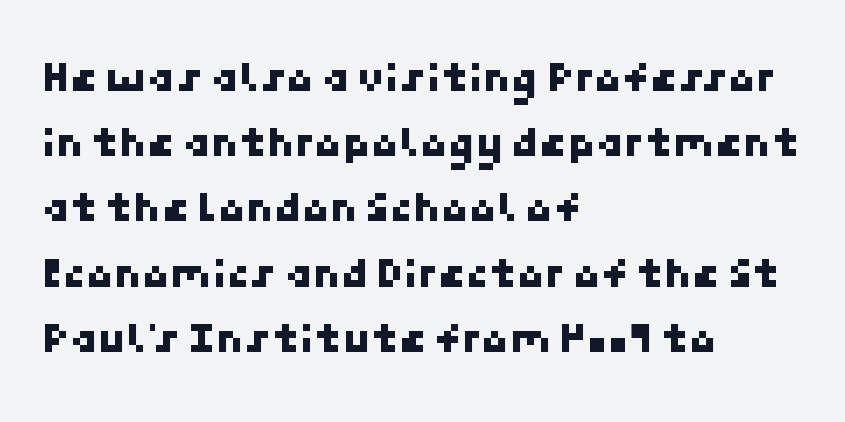
A clean baseline with only descenders dipping below it. Left-aligned paragraph, ragged on the right. These lines sit exactly where default settings would place them. Classification — sans serif. The tracking reads as untouched default to a designer's eye.
